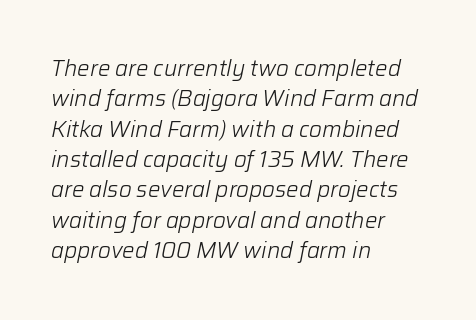
The image shows 22 px text type, italic (leaning right); set left-aligned, normal line spacing (1.38x), normal letter spacing, not underlined.
